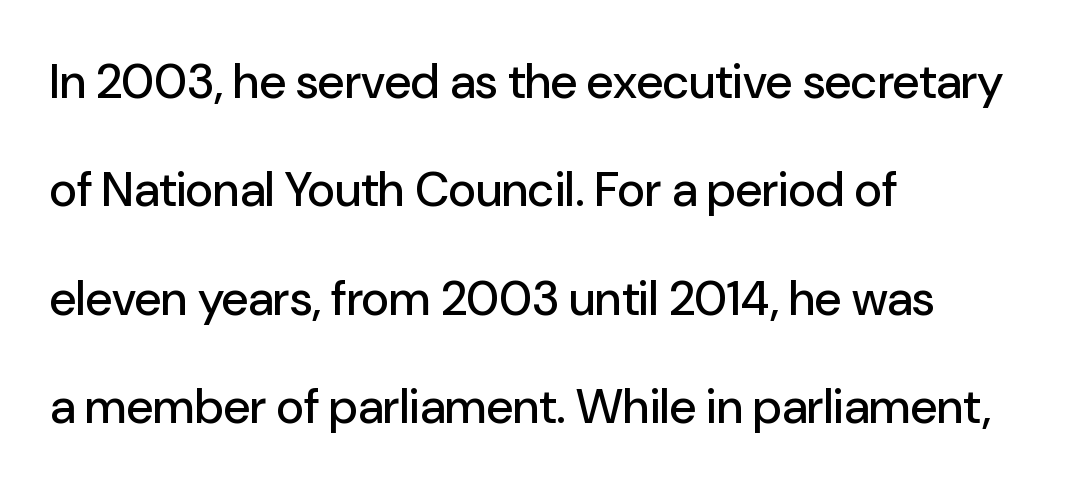
{"serif": "no", "italic": "no", "width": "normal", "stroke_contrast": "low", "x_height": "medium", "monospaced": "no", "underline": "no", "align": "left", "line_spacing": "loose", "line_spacing_ratio": 2.26, "letter_spacing": "normal", "letter_spacing_em": 0.0, "glyph_px": 48}
